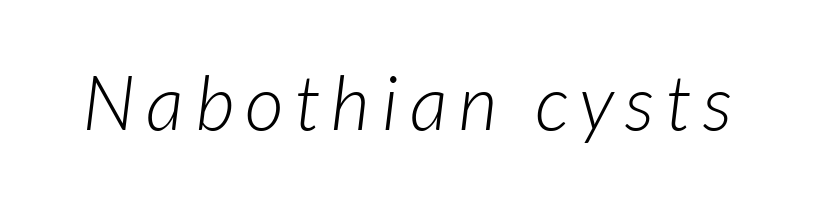
No letter is thick-stroked: the sample isn't bold. The rendering uses natural spacing where letterforms have individual widths. The rendering applies a slant to the glyphs. This rendering features lettering with no underline.
